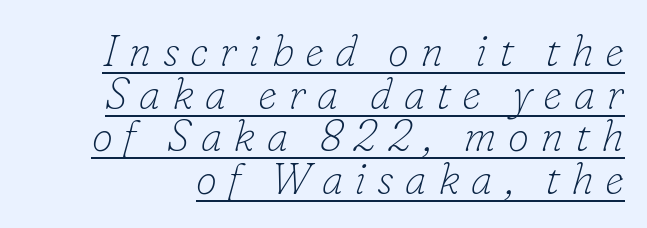
Q: Is the text bold? A: No.
Q: Is the text italic (slanted)? A: Yes, it leans right by about 16 degrees.
Q: Is the typeface a serif or a sans-serif typeface? A: Serif.
Q: Is the text underlined? A: Yes.
Q: Is the spacing between letters normal or unusually wide? A: Unusually wide.
Q: Is the spacing between lines tight, normal or loose? A: Tight.
Q: Width (condensed, normal, or wide)? A: Normal.
Q: Stroke contrast? A: Low.
Q: x-height? A: Small.
Q: Monospaced? A: No.
